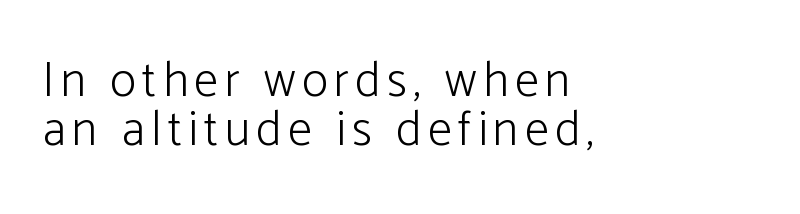
Q: Is the text bold? A: No.
Q: Is the text italic (slanted)? A: No, it is upright.
Q: Is the typeface a serif or a sans-serif typeface? A: Sans-serif.
Q: Is the text underlined? A: No.
Q: How is the paragraph aligned? A: Left-aligned.
Q: Is the spacing between lines tight, normal or loose? A: Tight.
Q: Width (condensed, normal, or wide)? A: Normal.
Q: Stroke contrast? A: Low.
Q: x-height? A: Medium.
Q: Monospaced? A: No.
